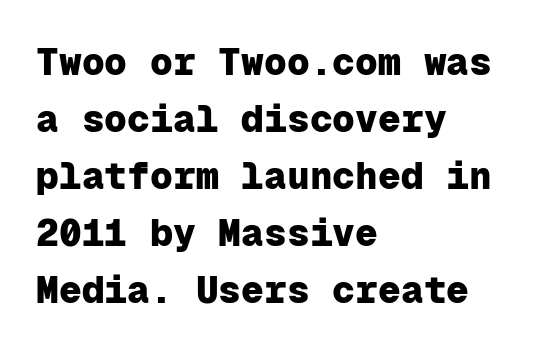
Q: Is the text bold? A: Yes.
Q: Is the text italic (slanted)? A: No, it is upright.
Q: Is the typeface a serif or a sans-serif typeface? A: Sans-serif.
Q: Is the text underlined? A: No.
Q: How is the paragraph aligned? A: Left-aligned.
Q: Is the spacing between letters normal or unusually wide? A: Normal.
Q: Is the spacing between lines tight, normal or loose? A: Normal.
Q: Width (condensed, normal, or wide)? A: Normal.
Q: Stroke contrast? A: Low.
Q: x-height? A: Medium.
Q: Monospaced? A: Yes.
